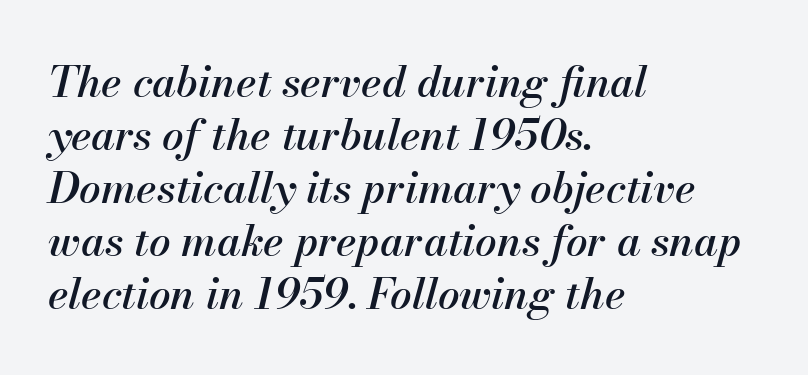
{"italic": "yes", "lean": "right", "slant_degrees": 13, "width": "normal", "stroke_contrast": "medium", "x_height": "small", "monospaced": "no", "underline": "no", "align": "left", "line_spacing_ratio": 1.23, "letter_spacing": "normal", "letter_spacing_em": 0.0, "glyph_px": 43}
